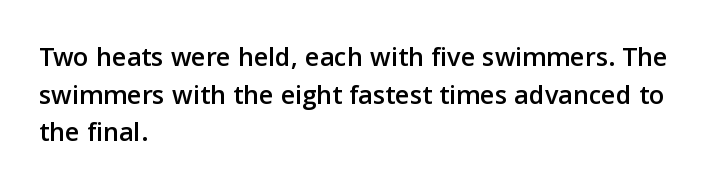
Q: Is the text italic (slanted)? A: No, it is upright.
Q: Is the typeface a serif or a sans-serif typeface? A: Sans-serif.
Q: Is the text underlined? A: No.
Q: How is the paragraph aligned? A: Left-aligned.
Q: Is the spacing between letters normal or unusually wide? A: Normal.
Q: Is the spacing between lines tight, normal or loose? A: Normal.
Q: Width (condensed, normal, or wide)? A: Normal.
Q: Stroke contrast? A: Low.
Q: x-height? A: Medium.
Q: Monospaced? A: No.
